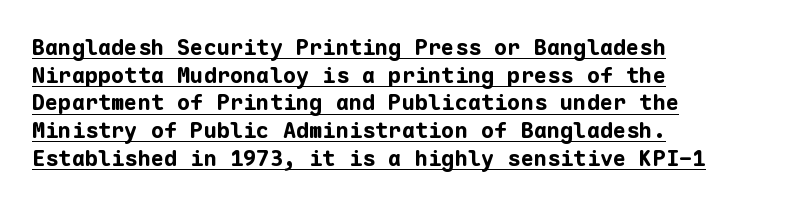
Q: Is the text bold? A: Yes.
Q: Is the text italic (slanted)? A: No, it is upright.
Q: Is the text underlined? A: Yes.
Q: How is the paragraph aligned? A: Left-aligned.
Q: Is the spacing between letters normal or unusually wide? A: Normal.
Q: Is the spacing between lines tight, normal or loose? A: Normal.
